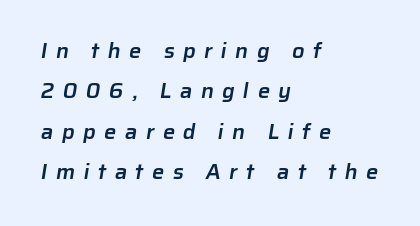
Q: Is the text bold? A: Semi-bold.
Q: Is the text underlined? A: No.
Q: How is the paragraph aligned? A: Left-aligned.
Q: Is the spacing between letters normal or unusually wide? A: Unusually wide.
